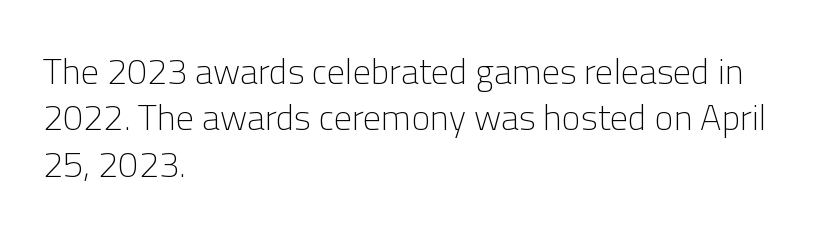
Honestly, the letter spacing is just normal — you wouldn't notice it. The characters are drawn with everyday or finer stroke widths. The line-height multiplier appears to be the usual default. Plain, unruled lines of type. Varying glyph widths throughout — classic text-font behaviour.
